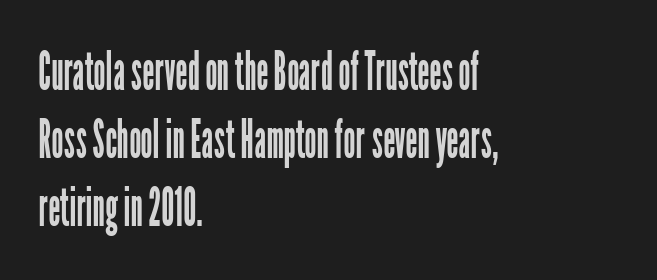
{"serif": "no", "italic": "no", "bold": "no", "weight": "regular", "width": "condensed", "stroke_contrast": "low", "x_height": "medium", "monospaced": "no", "underline": "no", "align": "left", "line_spacing": "normal", "line_spacing_ratio": 1.28, "letter_spacing": "normal", "letter_spacing_em": 0.0, "glyph_px": 53}
